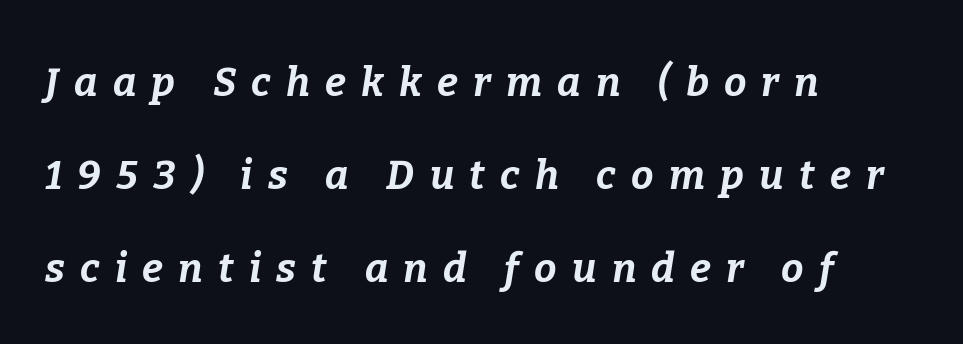
{"italic": "yes", "lean": "right", "slant_degrees": 9, "bold": "yes", "weight": "bold", "width": "normal", "stroke_contrast": "low", "x_height": "medium", "monospaced": "no", "underline": "no", "align": "left", "line_spacing": "loose", "line_spacing_ratio": 2.33, "letter_spacing": "wide", "letter_spacing_em": 0.38, "glyph_px": 40}
